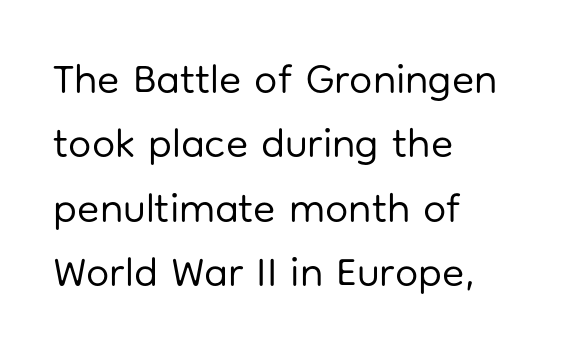
Q: Is the text bold? A: No.
Q: Is the text italic (slanted)? A: No, it is upright.
Q: Is the typeface a serif or a sans-serif typeface? A: Sans-serif.
Q: Is the text underlined? A: No.
Q: How is the paragraph aligned? A: Left-aligned.
Q: Is the spacing between letters normal or unusually wide? A: Normal.
Q: Is the spacing between lines tight, normal or loose? A: Normal.
Q: Width (condensed, normal, or wide)? A: Normal.
Q: Stroke contrast? A: Low.
Q: x-height? A: Medium.
Q: Monospaced? A: No.
